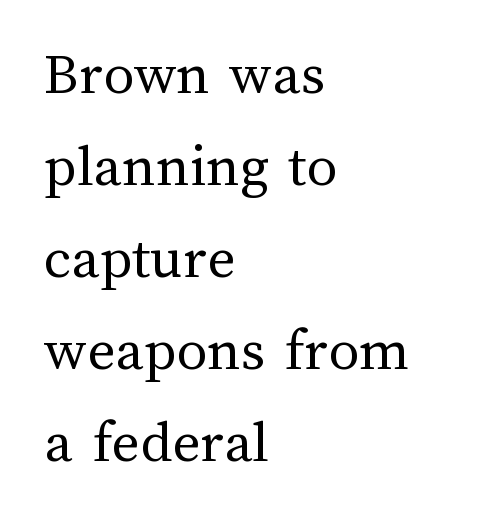
Glance below the letters and you will spot only blank space. Stems and bowls with no extra thickness — not bold. These lines stack with their left ends in a neat column. The letters stand straight up with perfectly vertical stems.
